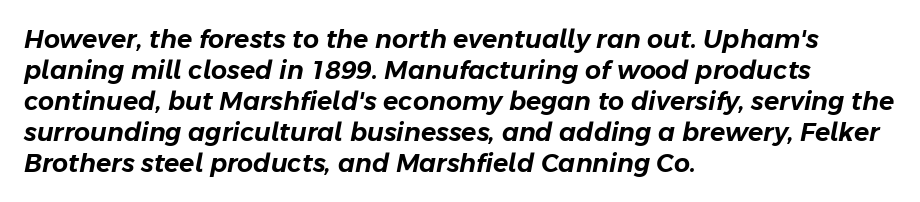
{"italic": "yes", "lean": "right", "slant_degrees": 11, "underline": "no", "align": "left", "line_spacing_ratio": 1.24, "letter_spacing": "normal", "letter_spacing_em": 0.0, "glyph_px": 25}
